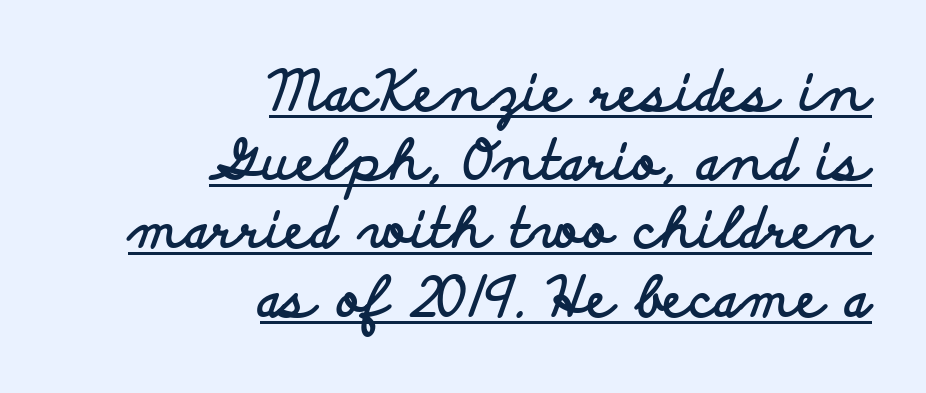
The image shows 55 px bold, wide sans-serif type; set right-aligned, normal line spacing (1.25x), normal letter spacing, underlined; low stroke contrast and a small x-height.
